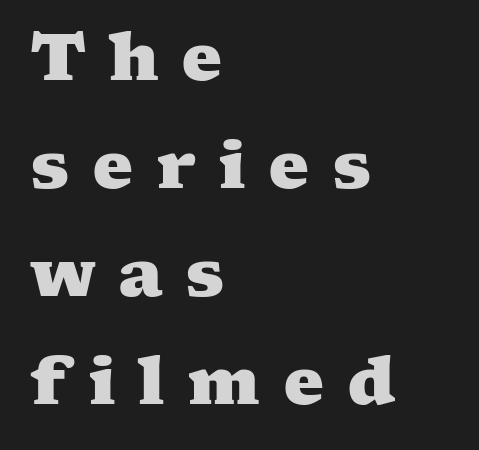
Q: Is the text bold? A: Yes.
Q: Is the typeface a serif or a sans-serif typeface? A: Serif.
Q: Is the text underlined? A: No.
Q: How is the paragraph aligned? A: Left-aligned.
Q: Is the spacing between letters normal or unusually wide? A: Unusually wide.
Q: Is the spacing between lines tight, normal or loose? A: Normal.
Q: Width (condensed, normal, or wide)? A: Wide.
Q: Stroke contrast? A: Medium.
Q: x-height? A: Medium.
Q: Monospaced? A: No.
